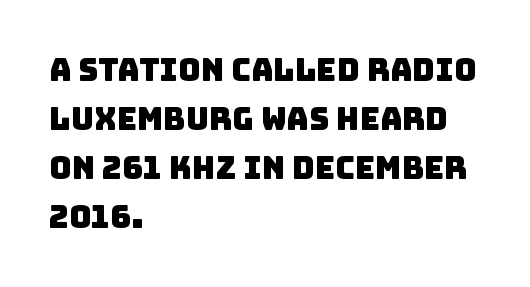
Q: Is the typeface a serif or a sans-serif typeface? A: Sans-serif.
Q: Is the text underlined? A: No.
Q: How is the paragraph aligned? A: Left-aligned.
Q: Is the spacing between letters normal or unusually wide? A: Normal.
Q: Is the spacing between lines tight, normal or loose? A: Normal.
Q: Width (condensed, normal, or wide)? A: Normal.
Q: Stroke contrast? A: Low.
Q: x-height? A: Large.
Q: Monospaced? A: No.
